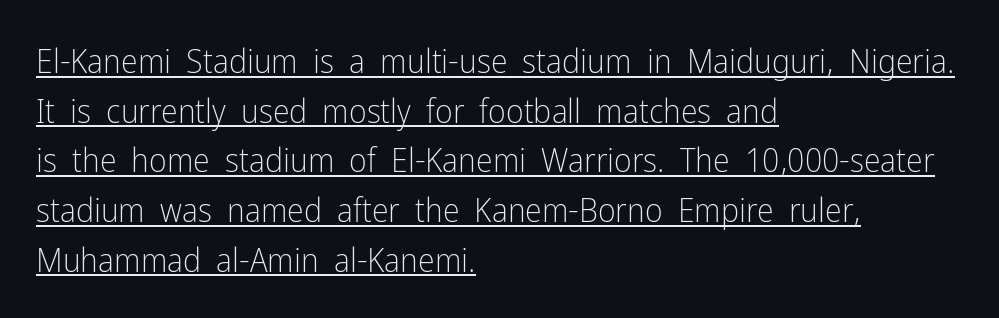
{"serif": "no", "italic": "no", "bold": "no", "weight": "light", "width": "condensed", "stroke_contrast": "low", "x_height": "medium", "monospaced": "no", "underline": "yes", "align": "left", "line_spacing": "normal", "line_spacing_ratio": 1.46, "letter_spacing": "normal", "letter_spacing_em": 0.0, "glyph_px": 34}
